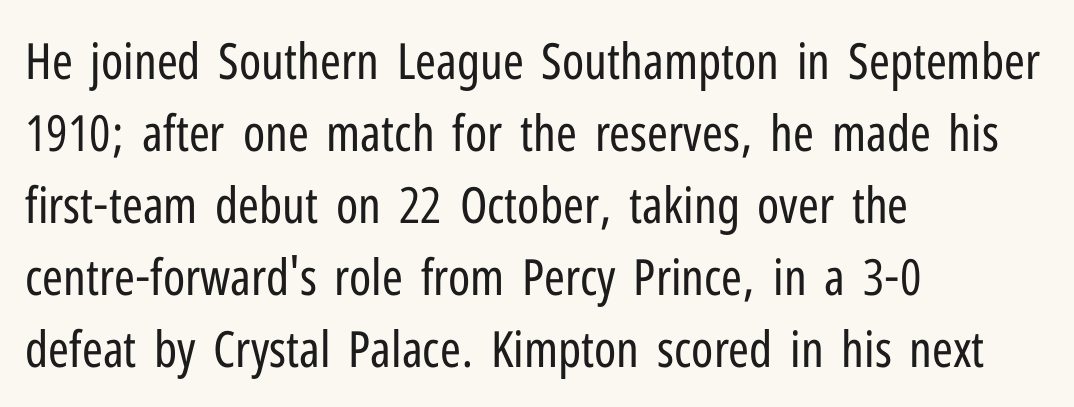
The lettering stays uniformly vertical, giving the passage a roman look. Do the characters align in a grid? No, the font is proportional. If you measured baseline to baseline, you'd find a middling distance. The cut favours lightness, reaching ordinary text weight at its darkest. Note: no serifs on the glyphs. Between one letter and the next there's only the usual sliver of space.
